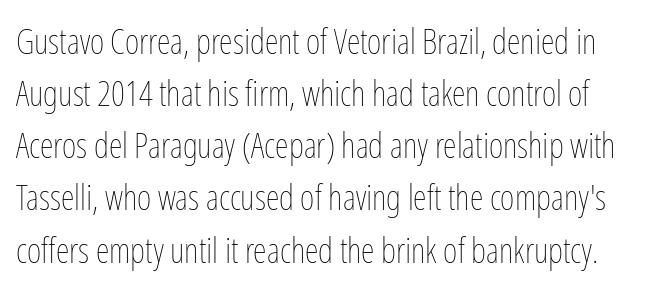
Q: Is the text bold? A: No.
Q: Is the text italic (slanted)? A: No, it is upright.
Q: Is the text underlined? A: No.
Q: How is the paragraph aligned? A: Left-aligned.
Q: Is the spacing between letters normal or unusually wide? A: Normal.
Q: Is the spacing between lines tight, normal or loose? A: Normal.
Q: Width (condensed, normal, or wide)? A: Condensed.
Q: Stroke contrast? A: Low.
Q: x-height? A: Medium.
Q: Monospaced? A: No.
